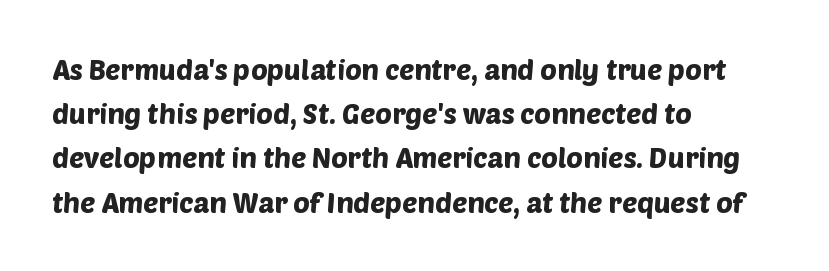
{"serif": "no", "width": "normal", "stroke_contrast": "low", "x_height": "large", "monospaced": "no", "underline": "no", "align": "left", "line_spacing": "normal", "line_spacing_ratio": 1.58, "letter_spacing": "normal", "letter_spacing_em": 0.0, "glyph_px": 28}
